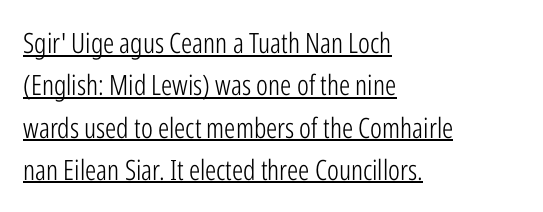
{"serif": "no", "italic": "no", "bold": "no", "weight": "light", "width": "condensed", "stroke_contrast": "low", "x_height": "medium", "monospaced": "no", "underline": "yes", "align": "left", "line_spacing": "normal", "line_spacing_ratio": 1.51, "letter_spacing": "normal", "letter_spacing_em": 0.0, "glyph_px": 28}
